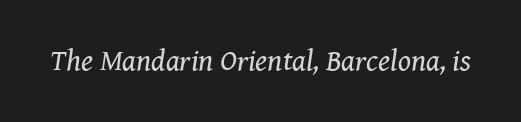
Q: Is the text bold? A: No.
Q: Is the text italic (slanted)? A: Yes, it leans right by about 8 degrees.
Q: Is the typeface a serif or a sans-serif typeface? A: Serif.
Q: Is the text underlined? A: No.
Q: Is the spacing between letters normal or unusually wide? A: Normal.
Q: Width (condensed, normal, or wide)? A: Normal.
Q: Stroke contrast? A: Medium.
Q: x-height? A: Medium.
Q: Monospaced? A: No.
